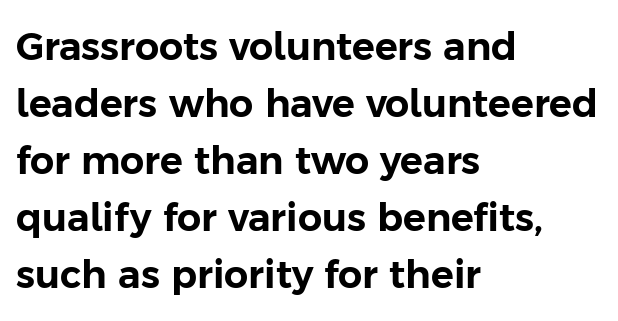
Here the designer chose a conventional face with non-uniform glyph widths. The text block is weighted toward the left margin, trailing off unevenly rightward. Each word holds together tightly as a unit, with standard inter-letter gaps. In terms of leading, this rendering sits right in the middle. No word sits above an underline.
